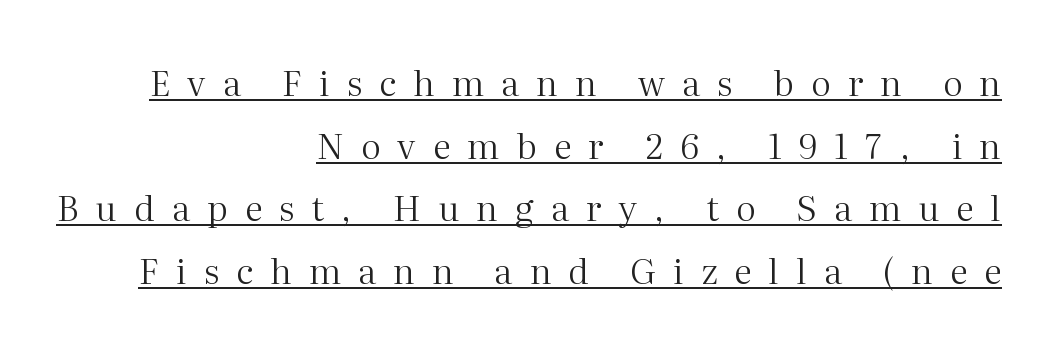
{"serif": "yes", "italic": "no", "bold": "no", "weight": "regular", "width": "normal", "stroke_contrast": "medium", "x_height": "medium", "monospaced": "no", "underline": "yes", "align": "right", "line_spacing_ratio": 1.79, "letter_spacing": "wide", "letter_spacing_em": 0.49, "glyph_px": 35}
